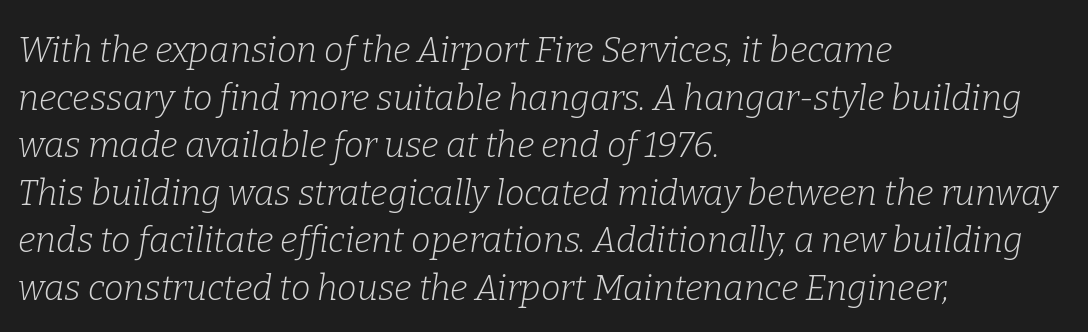
The image shows 35 px light serif type, italic (leaning right); set left-aligned, normal line spacing (1.36x), normal letter spacing, not underlined; low stroke contrast and a medium x-height.
